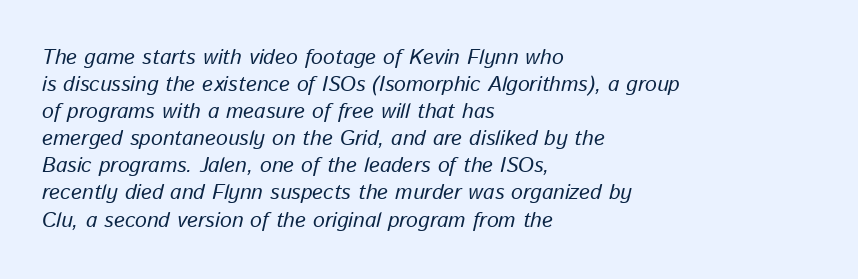
The font's italic variant was chosen for this text. Leading: standard. Each row of text sits above clean, open space. Notice how the passage keeps a crisp vertical edge on the left only. The tracking reads as untouched default to a designer's eye.
